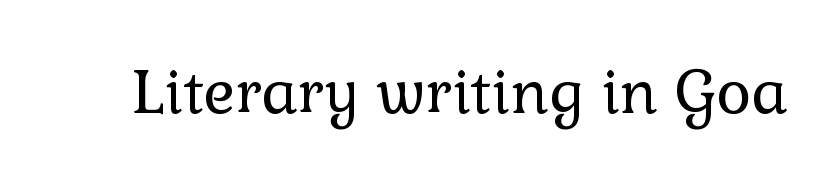
Q: Is the text bold? A: No.
Q: Is the text italic (slanted)? A: No, it is upright.
Q: Is the typeface a serif or a sans-serif typeface? A: Serif.
Q: Is the text underlined? A: No.
Q: Is the spacing between letters normal or unusually wide? A: Normal.
Q: Width (condensed, normal, or wide)? A: Normal.
Q: x-height? A: Medium.
Q: Monospaced? A: No.
